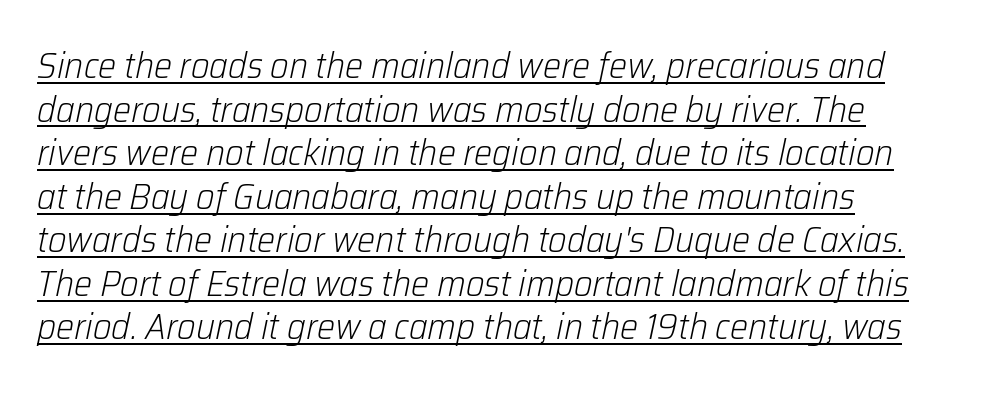
Q: Is the text bold? A: No.
Q: Is the text italic (slanted)? A: Yes, it leans right by about 12 degrees.
Q: Is the text underlined? A: Yes.
Q: How is the paragraph aligned? A: Left-aligned.
Q: Is the spacing between letters normal or unusually wide? A: Normal.
Q: Width (condensed, normal, or wide)? A: Normal.
Q: Stroke contrast? A: Low.
Q: x-height? A: Medium.
Q: Monospaced? A: No.
